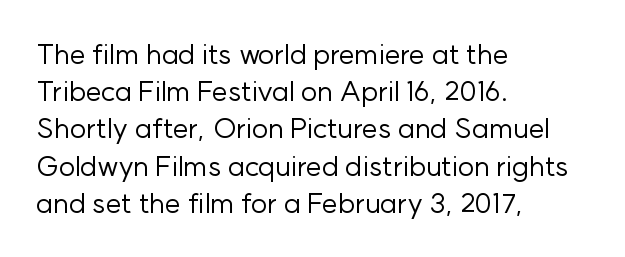
The image shows 28 px regular-weight sans-serif type, upright; set left-aligned, normal line spacing (1.33x), normal letter spacing, not underlined; low stroke contrast and a medium x-height.
